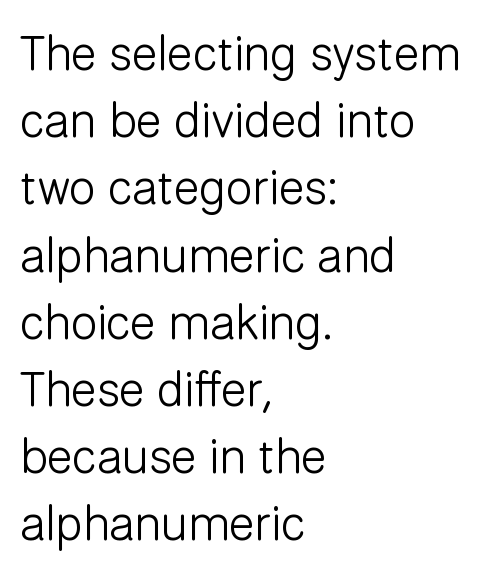
Q: Is the text bold? A: No.
Q: Is the text italic (slanted)? A: No, it is upright.
Q: Is the typeface a serif or a sans-serif typeface? A: Sans-serif.
Q: Is the text underlined? A: No.
Q: How is the paragraph aligned? A: Left-aligned.
Q: Is the spacing between letters normal or unusually wide? A: Normal.
Q: Is the spacing between lines tight, normal or loose? A: Normal.
Q: Width (condensed, normal, or wide)? A: Normal.
Q: Stroke contrast? A: Low.
Q: x-height? A: Medium.
Q: Monospaced? A: No.
